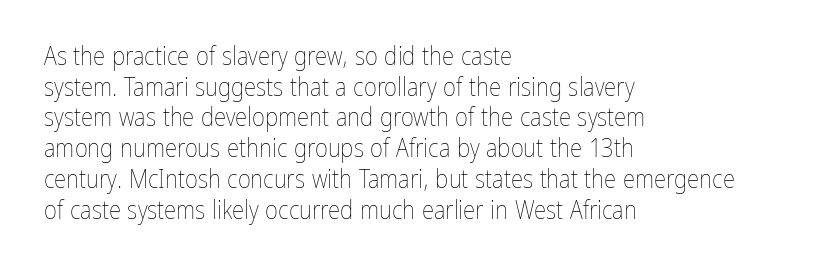
The letters look calm and open, with moderate or lighter stems. Descenders are the only things crossing below the line. Left-aligned paragraph, ragged on the right. Short note: letters normally spaced.
